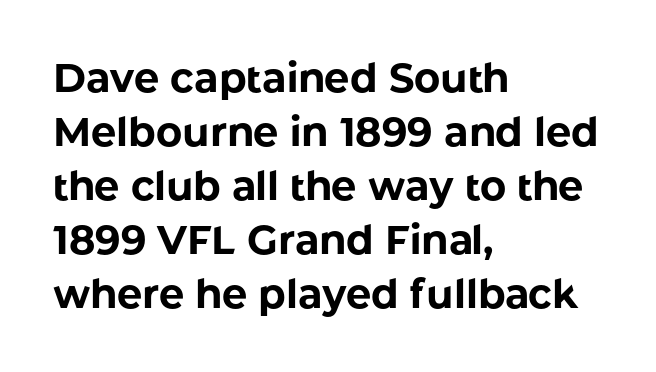
{"serif": "no", "italic": "no", "bold": "yes", "weight": "bold", "width": "normal", "stroke_contrast": "low", "x_height": "medium", "monospaced": "no", "underline": "no", "align": "left", "line_spacing": "normal", "line_spacing_ratio": 1.35, "letter_spacing": "normal", "letter_spacing_em": 0.0, "glyph_px": 40}
